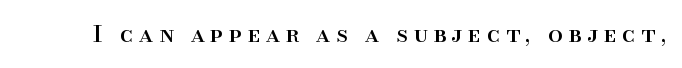
{"italic": "no", "underline": "no", "letter_spacing": "wide", "letter_spacing_em": 0.25, "glyph_px": 23}
